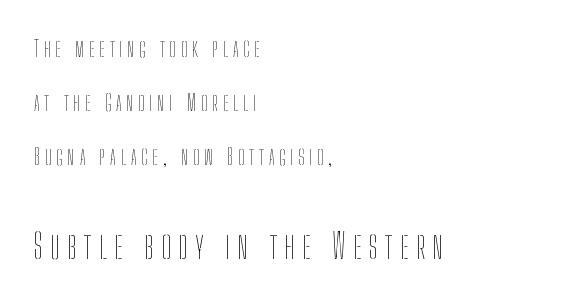
The line texture is sparse and dotted thanks to wide tracking. The strokes carry an ordinary text weight at most. The face used here appears at its bigger size in the lower chunk. Short and long lines alike share a common starting point at left. Honestly, the rows look like they've been pulled way apart. Varying glyph widths throughout — classic text-font behaviour.
